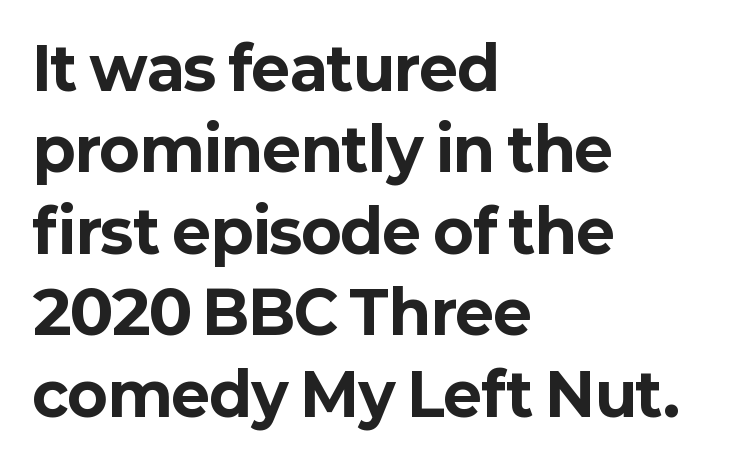
Q: Is the text bold? A: Yes.
Q: Is the text italic (slanted)? A: No, it is upright.
Q: Is the typeface a serif or a sans-serif typeface? A: Sans-serif.
Q: Is the text underlined? A: No.
Q: How is the paragraph aligned? A: Left-aligned.
Q: Is the spacing between letters normal or unusually wide? A: Normal.
Q: Is the spacing between lines tight, normal or loose? A: Normal.
Q: Width (condensed, normal, or wide)? A: Normal.
Q: Stroke contrast? A: Low.
Q: x-height? A: Medium.
Q: Monospaced? A: No.
